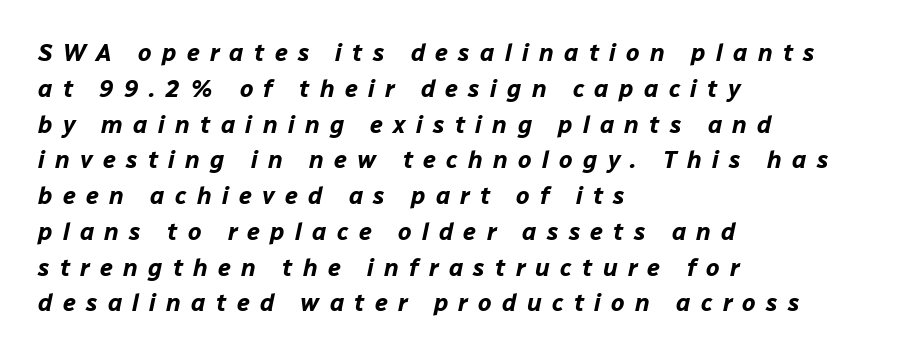
Q: Is the text bold? A: Yes.
Q: Is the text italic (slanted)? A: Yes, it leans right by about 12 degrees.
Q: Is the text underlined? A: No.
Q: How is the paragraph aligned? A: Left-aligned.
Q: Is the spacing between letters normal or unusually wide? A: Unusually wide.
Q: Is the spacing between lines tight, normal or loose? A: Normal.
